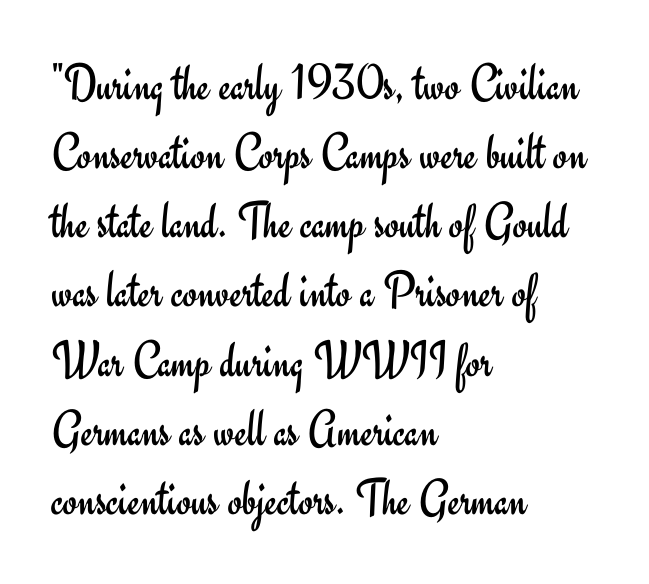
This sample has the flowing, uneven cadence of proportional lettering. Regular leading. The space directly below the letters is spotless. The face used here is rendered with its standard letterfit.
